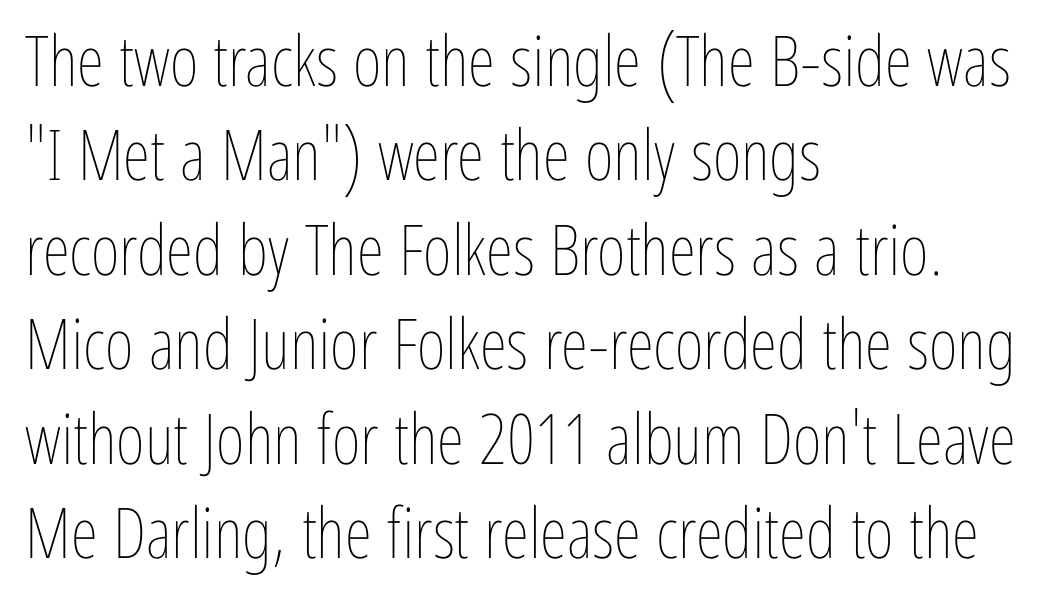
Q: Is the text bold? A: No.
Q: Is the text italic (slanted)? A: No, it is upright.
Q: Is the text underlined? A: No.
Q: How is the paragraph aligned? A: Left-aligned.
Q: Is the spacing between letters normal or unusually wide? A: Normal.
Q: Is the spacing between lines tight, normal or loose? A: Normal.
Q: Width (condensed, normal, or wide)? A: Condensed.
Q: Stroke contrast? A: Low.
Q: x-height? A: Medium.
Q: Monospaced? A: No.
